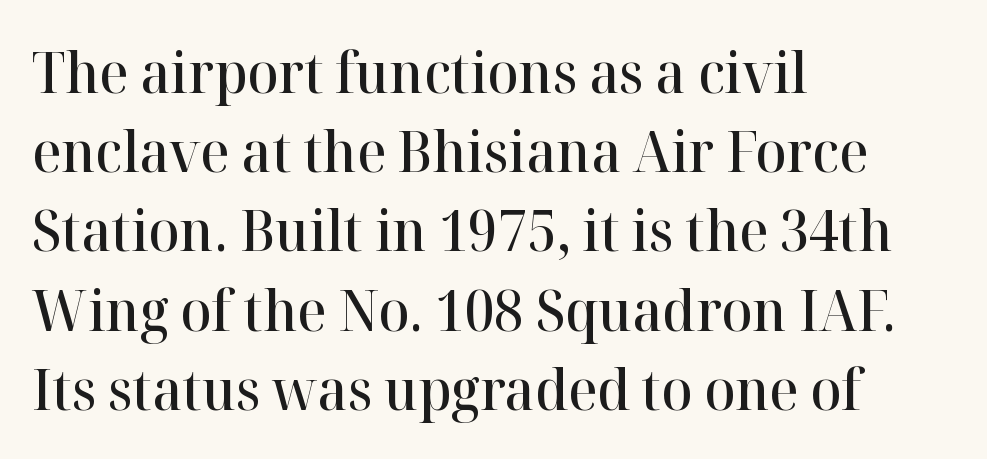
Q: Is the text bold? A: Semi-bold.
Q: Is the text italic (slanted)? A: No, it is upright.
Q: Is the typeface a serif or a sans-serif typeface? A: Serif.
Q: Is the text underlined? A: No.
Q: How is the paragraph aligned? A: Left-aligned.
Q: Is the spacing between letters normal or unusually wide? A: Normal.
Q: Is the spacing between lines tight, normal or loose? A: Normal.
Q: Width (condensed, normal, or wide)? A: Normal.
Q: Stroke contrast? A: High.
Q: x-height? A: Medium.
Q: Monospaced? A: No.
